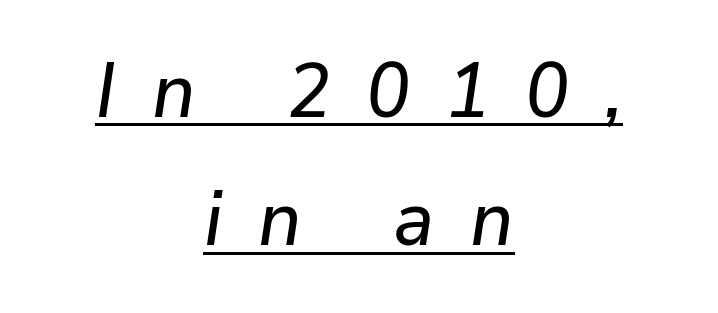
These lines are rendered in a variable-pitch font. Vertically, the passage feels balanced, rows spaced as you'd expect. The passage shown leans; its letterforms are oblique. The compositor balanced each line on the midline.
